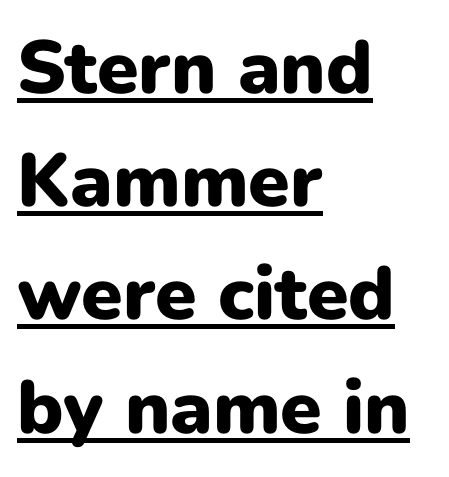
Does the weight exceed regular? Yes, all the way to bold. A rule runs beneath these lines of type. Examine the stroke ends and you'll find no serifs. Nothing unusual about the tracking: characters are spaced as the font intends. Reading down the column, the eye jumps a familiar distance to each next line. Alignment: flush left.
